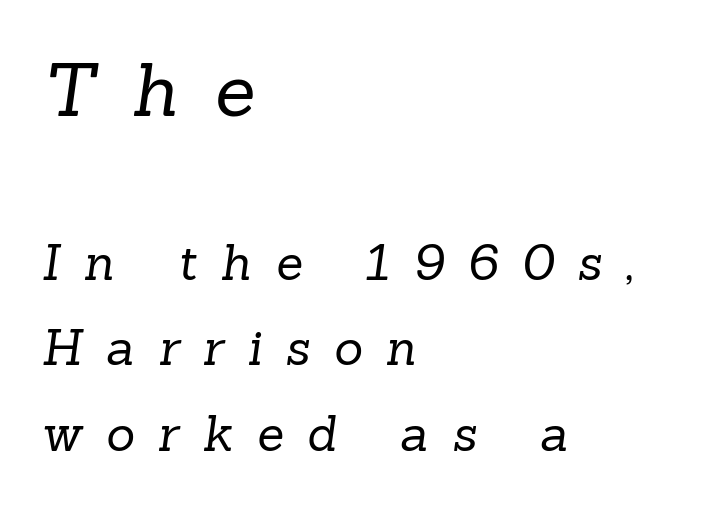
The image shows 74 px regular-weight serif type; set left-aligned, line spacing 1.75x, unusually wide letter spacing (+0.49 em), not underlined; the first (top) block is 1.51x larger; low stroke contrast and a medium x-height.
